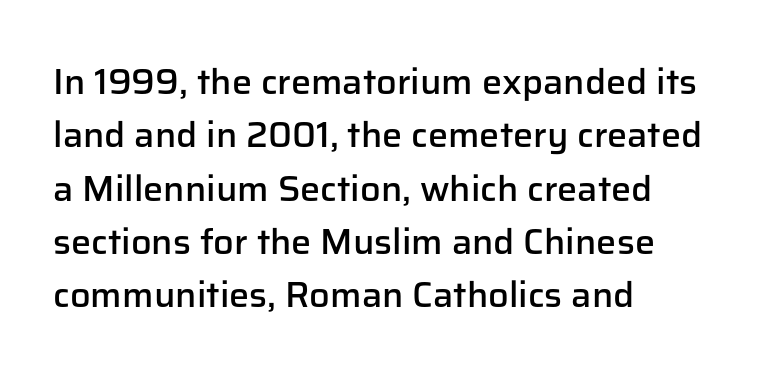
{"serif": "no", "italic": "no", "bold": "semi", "weight": "semibold", "width": "normal", "stroke_contrast": "low", "x_height": "medium", "monospaced": "no", "underline": "no", "align": "left", "line_spacing": "normal", "line_spacing_ratio": 1.48, "letter_spacing": "normal", "letter_spacing_em": 0.0, "glyph_px": 36}
